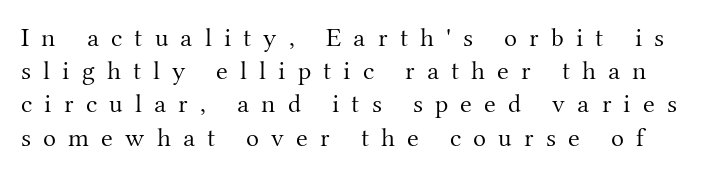
Q: Is the text bold? A: No.
Q: Is the text italic (slanted)? A: No, it is upright.
Q: Is the text underlined? A: No.
Q: Is the spacing between letters normal or unusually wide? A: Unusually wide.
